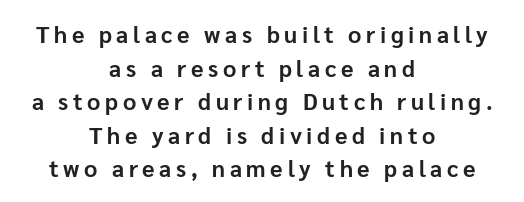
The image shows 23 px bold type, upright; set centered, normal line spacing (1.46x), unusually wide letter spacing (+0.2 em), not underlined.
